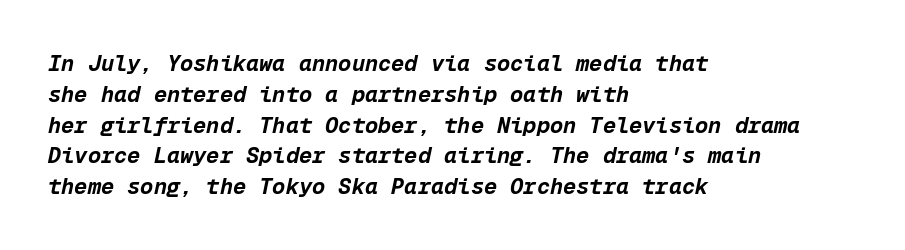
{"italic": "yes", "lean": "right", "slant_degrees": 12, "bold": "yes", "underline": "no", "align": "left", "line_spacing": "normal", "line_spacing_ratio": 1.4, "letter_spacing": "normal", "letter_spacing_em": 0.0, "glyph_px": 22}
